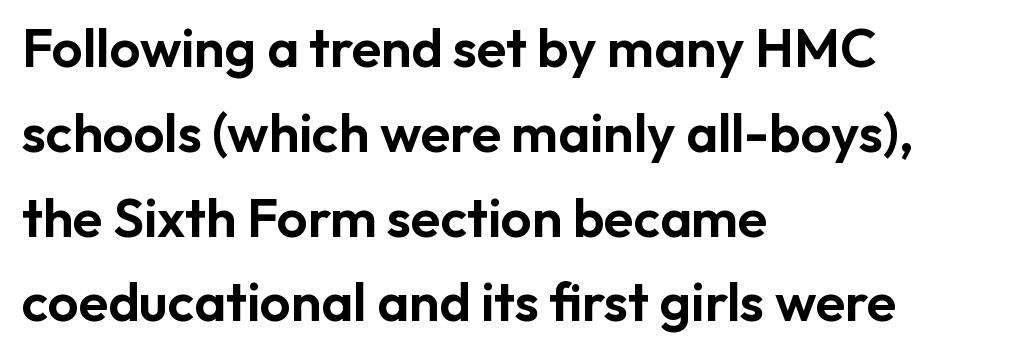
Q: Is the text italic (slanted)? A: No, it is upright.
Q: Is the typeface a serif or a sans-serif typeface? A: Sans-serif.
Q: Is the text underlined? A: No.
Q: How is the paragraph aligned? A: Left-aligned.
Q: Is the spacing between letters normal or unusually wide? A: Normal.
Q: Is the spacing between lines tight, normal or loose? A: Normal.
Q: Width (condensed, normal, or wide)? A: Normal.
Q: Stroke contrast? A: Low.
Q: x-height? A: Medium.
Q: Monospaced? A: No.
